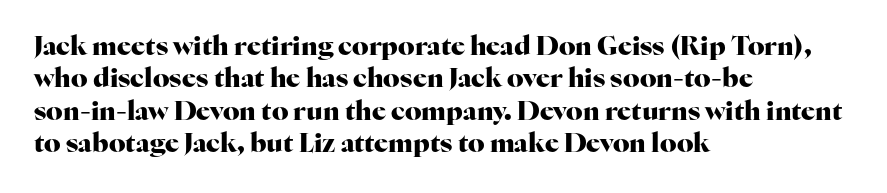
The image shows 26 px bold type, upright; set left-aligned, normal line spacing (1.25x), normal letter spacing, not underlined.
